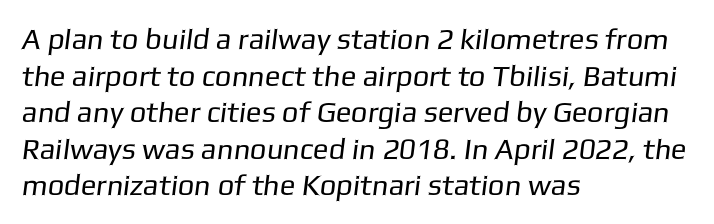
Here the designer chose a conventional face with non-uniform glyph widths. Reading down the column, the eye jumps a familiar distance to each next line. The gaps between neighbouring characters are ordinary and unremarkable. Typeset ragged right — the left edge is the straight one. Examine the stroke ends and you'll find no serifs.
